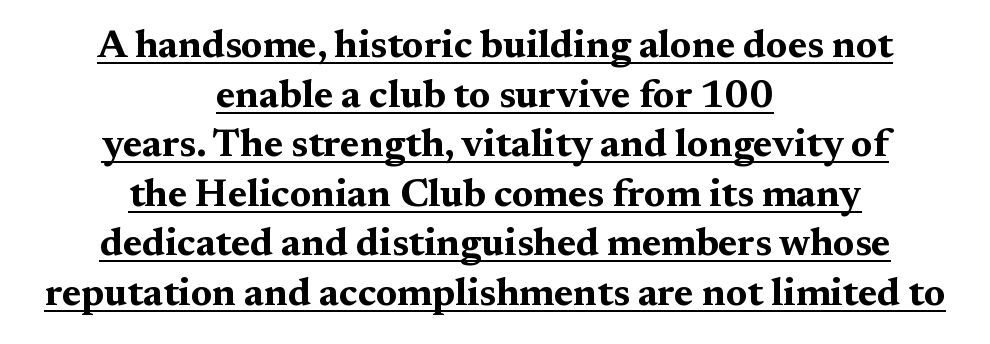
{"serif": "yes", "italic": "no", "bold": "yes", "weight": "bold", "width": "wide", "stroke_contrast": "medium", "x_height": "medium", "monospaced": "no", "underline": "yes", "align": "center", "line_spacing": "normal", "line_spacing_ratio": 1.27, "letter_spacing": "normal", "letter_spacing_em": 0.0, "glyph_px": 39}
